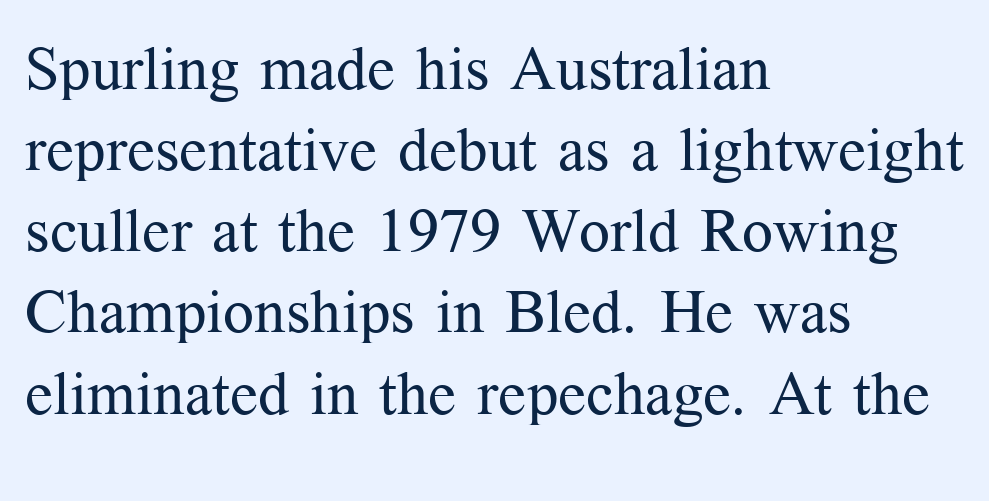
Nobody touched the tracking dial on this one. Horizontally, the lines are justified to the leading edge only. Unbolded letterforms with no extra heft. The letters stand straight up with perfectly vertical stems.
